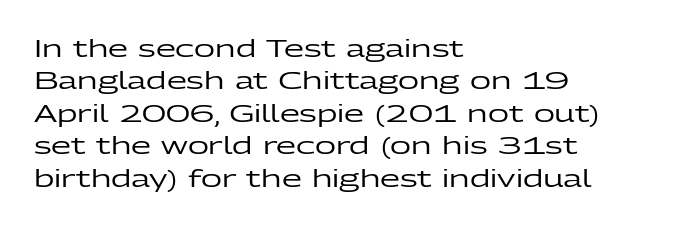
Q: Is the text italic (slanted)? A: No, it is upright.
Q: Is the text underlined? A: No.
Q: How is the paragraph aligned? A: Left-aligned.
Q: Is the spacing between letters normal or unusually wide? A: Normal.
Q: Is the spacing between lines tight, normal or loose? A: Normal.
